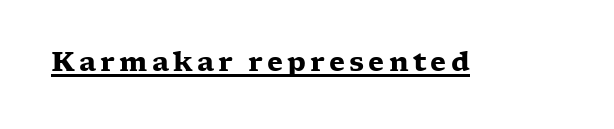
Q: Is the text bold? A: Yes.
Q: Is the text italic (slanted)? A: No, it is upright.
Q: Is the text underlined? A: Yes.
